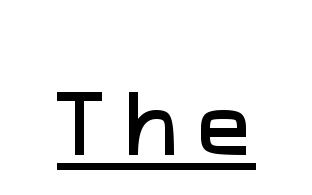
The image shows 72 px sans-serif type; set unusually wide letter spacing (+0.25 em), underlined; low stroke contrast and a medium x-height.
